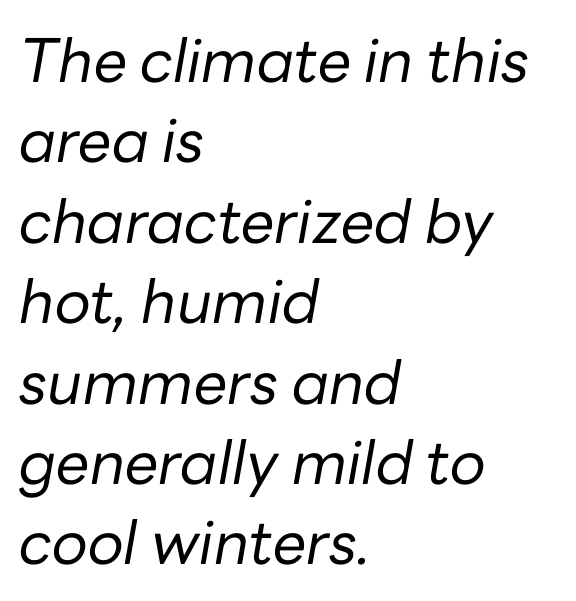
The image shows 60 px regular-weight type, italic (leaning right); set left-aligned, normal line spacing (1.34x), normal letter spacing, not underlined; low stroke contrast and a medium x-height.
